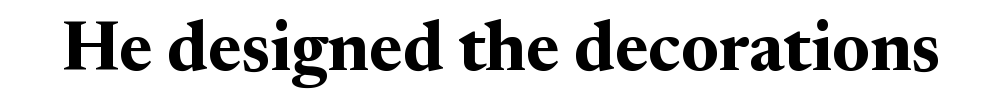
Q: Is the text bold? A: Yes.
Q: Is the text italic (slanted)? A: No, it is upright.
Q: Is the typeface a serif or a sans-serif typeface? A: Serif.
Q: Is the text underlined? A: No.
Q: Is the spacing between letters normal or unusually wide? A: Normal.
Q: Width (condensed, normal, or wide)? A: Normal.
Q: Stroke contrast? A: Medium.
Q: x-height? A: Medium.
Q: Monospaced? A: No.
